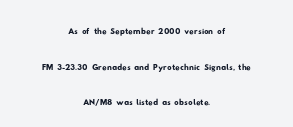
A typesetter would call this zero additional tracking. Underline: absent. Both edges are ragged and mirror each other, which tells us the setting is centered. Honestly, the row spacing looks completely unremarkable.
